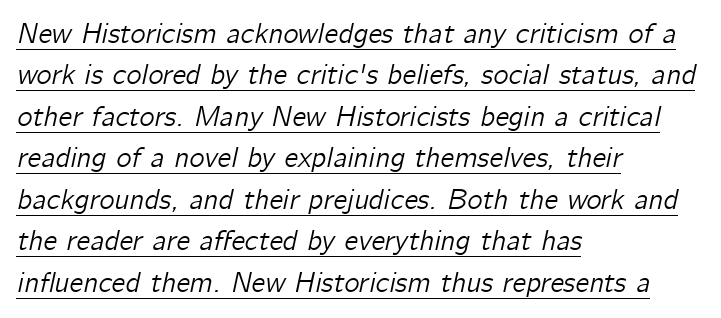
The setting favours the left margin, as ordinary paragraphs usually do. Italic: yes, the glyphs are oblique. Do the characters align in a grid? No, the font is proportional. Each line of the rendering has a horizontal stroke beneath the glyphs. In terms of letterspacing, this is plain default setting. The vertical gap from one line to the next is medium.
